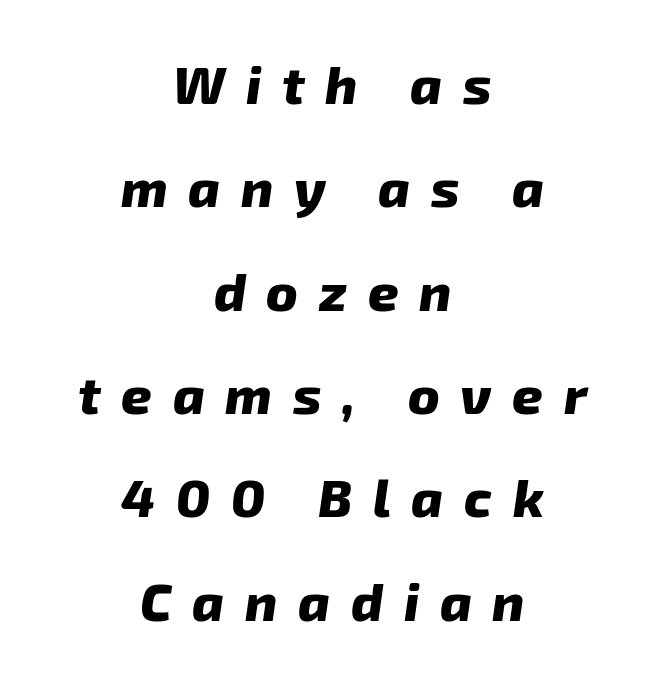
{"italic": "yes", "lean": "right", "slant_degrees": 8, "bold": "yes", "weight": "heavy", "width": "normal", "stroke_contrast": "low", "x_height": "medium", "monospaced": "no", "underline": "no", "align": "center", "line_spacing": "loose", "line_spacing_ratio": 1.95, "letter_spacing": "wide", "letter_spacing_em": 0.39, "glyph_px": 53}
